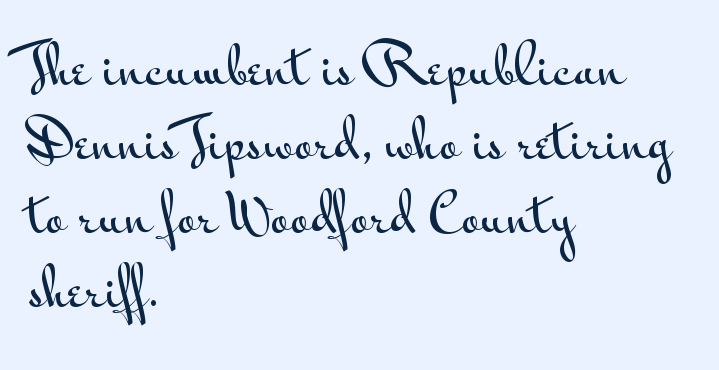
Q: Is the text italic (slanted)? A: Yes.
Q: Is the typeface a serif or a sans-serif typeface? A: Sans-serif.
Q: Is the text underlined? A: No.
Q: How is the paragraph aligned? A: Left-aligned.
Q: Is the spacing between letters normal or unusually wide? A: Normal.
Q: Is the spacing between lines tight, normal or loose? A: Normal.
Q: Width (condensed, normal, or wide)? A: Wide.
Q: Stroke contrast? A: Medium.
Q: x-height? A: Small.
Q: Monospaced? A: No.
